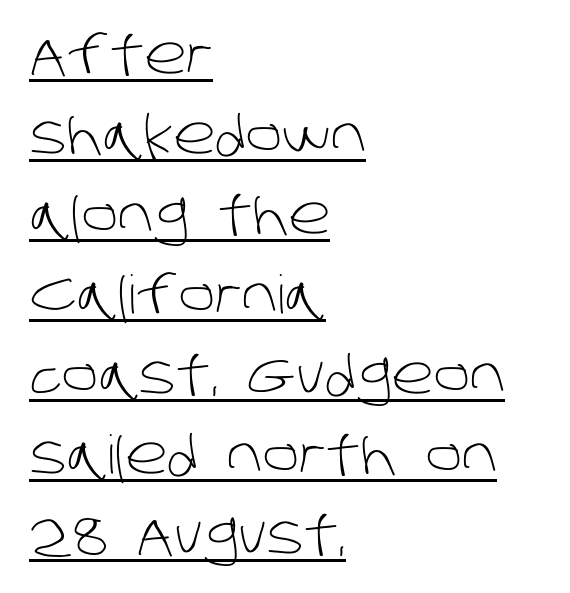
Q: Is the text bold? A: No.
Q: Is the typeface a serif or a sans-serif typeface? A: Sans-serif.
Q: Is the text underlined? A: Yes.
Q: How is the paragraph aligned? A: Left-aligned.
Q: Is the spacing between letters normal or unusually wide? A: Normal.
Q: Is the spacing between lines tight, normal or loose? A: Normal.
Q: Width (condensed, normal, or wide)? A: Normal.
Q: Stroke contrast? A: Low.
Q: x-height? A: Large.
Q: Monospaced? A: No.
